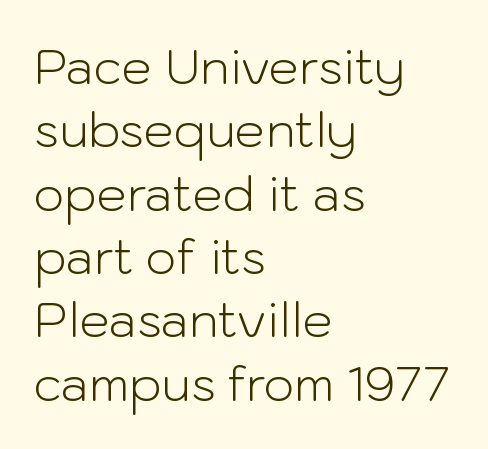
Q: Is the text bold? A: No.
Q: Is the text italic (slanted)? A: No, it is upright.
Q: Is the typeface a serif or a sans-serif typeface? A: Sans-serif.
Q: Is the text underlined? A: No.
Q: How is the paragraph aligned? A: Left-aligned.
Q: Is the spacing between letters normal or unusually wide? A: Normal.
Q: Is the spacing between lines tight, normal or loose? A: Normal.
Q: Width (condensed, normal, or wide)? A: Normal.
Q: Stroke contrast? A: Low.
Q: x-height? A: Medium.
Q: Monospaced? A: No.
